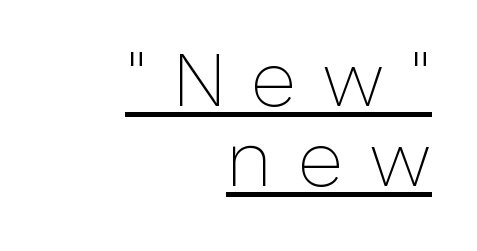
The image shows 78 px thin sans-serif type, upright; set right-aligned, tight line spacing (1.02x), unusually wide letter spacing (+0.33 em), underlined; low stroke contrast and a medium x-height.
